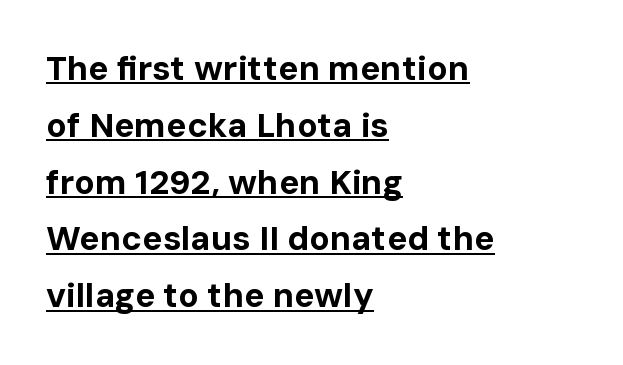
{"serif": "no", "italic": "no", "bold": "yes", "weight": "bold", "width": "normal", "stroke_contrast": "low", "x_height": "medium", "monospaced": "no", "underline": "yes", "align": "left", "line_spacing": "normal", "line_spacing_ratio": 1.67, "letter_spacing": "normal", "letter_spacing_em": 0.0, "glyph_px": 34}
